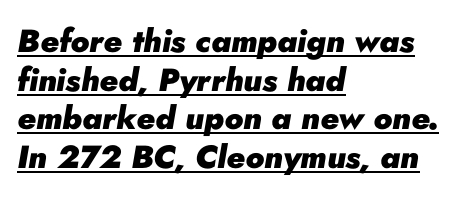
The image shows 32 px heavy type, italic (leaning right); set left-aligned, line spacing 1.21x, normal letter spacing, underlined; low stroke contrast and a small x-height.
